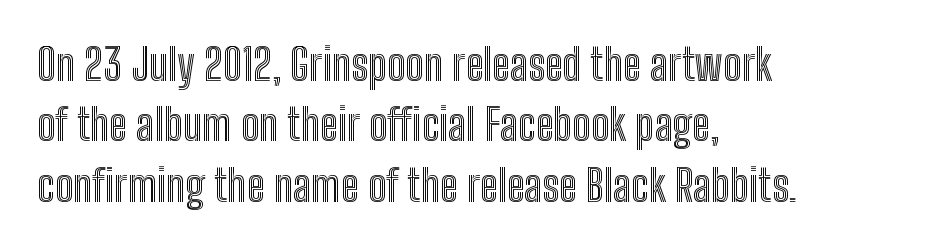
{"italic": "no", "width": "condensed", "x_height": "medium", "monospaced": "no", "underline": "no", "align": "left", "line_spacing": "normal", "line_spacing_ratio": 1.37, "letter_spacing": "normal", "letter_spacing_em": 0.0, "glyph_px": 44}
